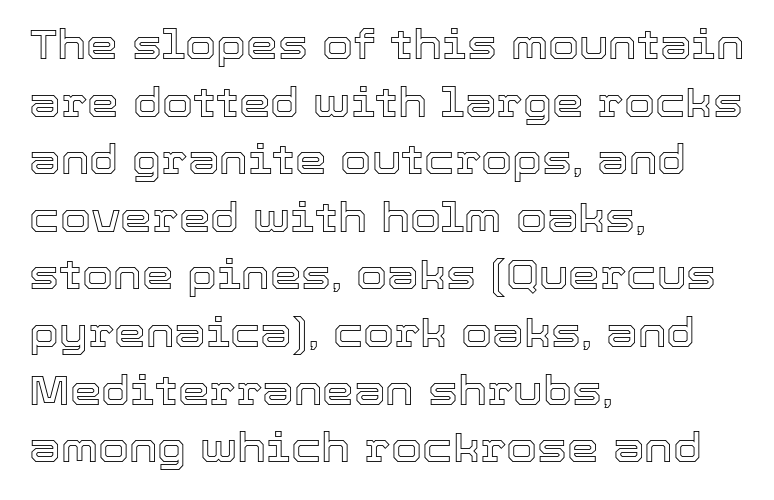
{"italic": "no", "width": "normal", "x_height": "medium", "monospaced": "no", "underline": "no", "align": "left", "line_spacing": "normal", "line_spacing_ratio": 1.44, "letter_spacing": "normal", "letter_spacing_em": 0.0, "glyph_px": 40}
